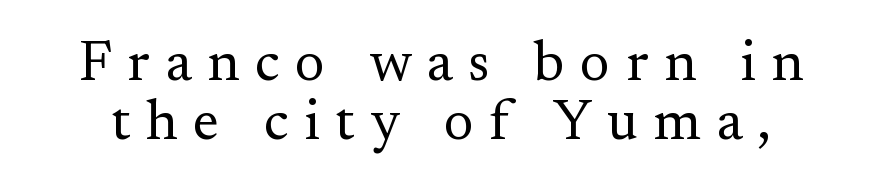
{"serif": "yes", "italic": "no", "bold": "no", "weight": "regular", "width": "normal", "stroke_contrast": "medium", "x_height": "small", "monospaced": "no", "underline": "no", "line_spacing": "tight", "line_spacing_ratio": 1.03, "letter_spacing": "wide", "letter_spacing_em": 0.27, "glyph_px": 57}
